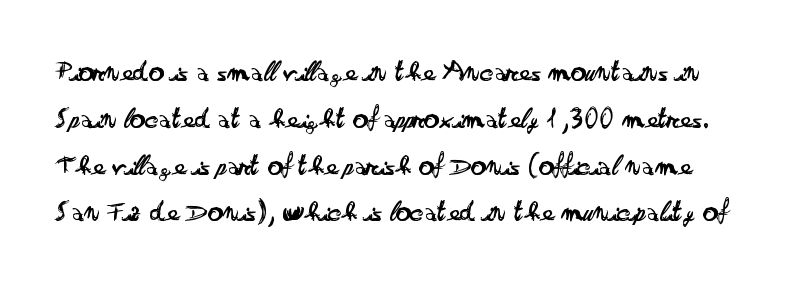
{"serif": "no", "italic": "no", "bold": "no", "weight": "regular", "width": "wide", "stroke_contrast": "low", "x_height": "small", "monospaced": "no", "underline": "no", "line_spacing": "normal", "line_spacing_ratio": 1.56, "letter_spacing": "normal", "letter_spacing_em": 0.0, "glyph_px": 30}
